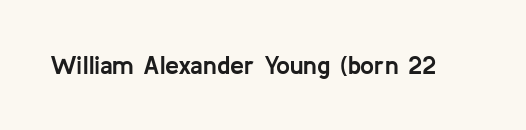
Q: Is the text bold? A: Yes.
Q: Is the text italic (slanted)? A: No, it is upright.
Q: Is the text underlined? A: No.
Q: Is the spacing between letters normal or unusually wide? A: Normal.
